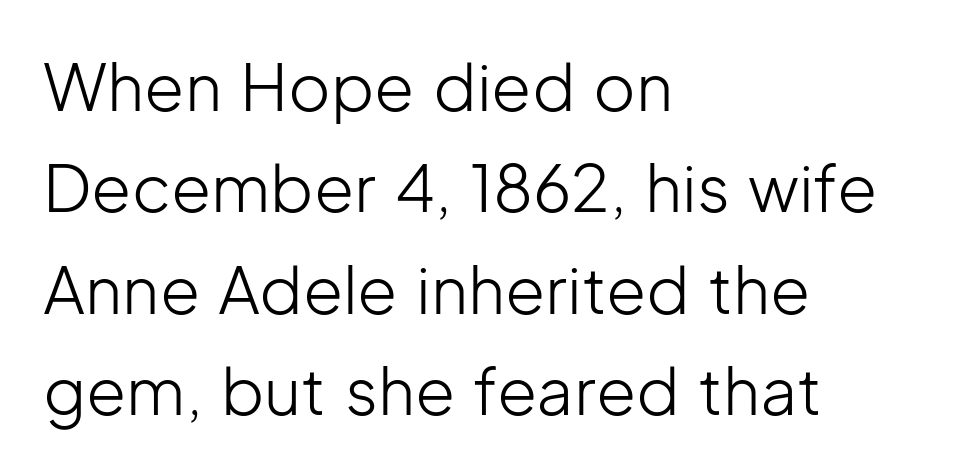
The image shows 65 px light sans-serif type, upright; set left-aligned, normal line spacing (1.56x), normal letter spacing, not underlined; low stroke contrast and a medium x-height.
